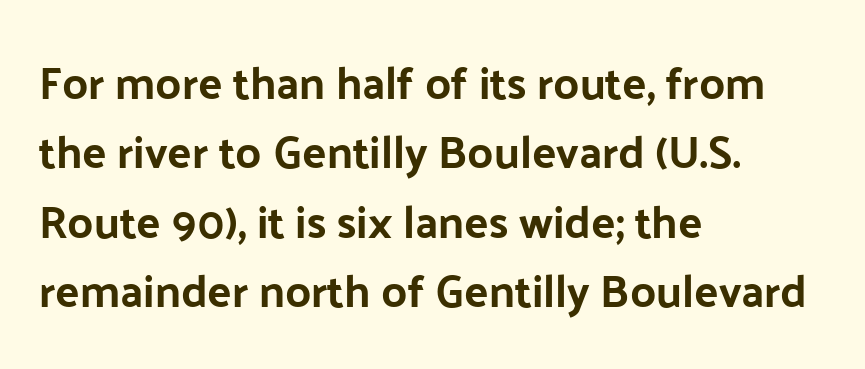
{"serif": "no", "italic": "no", "width": "normal", "stroke_contrast": "low", "x_height": "medium", "monospaced": "no", "underline": "no", "align": "left", "line_spacing": "normal", "line_spacing_ratio": 1.54, "letter_spacing": "normal", "letter_spacing_em": 0.0, "glyph_px": 45}
